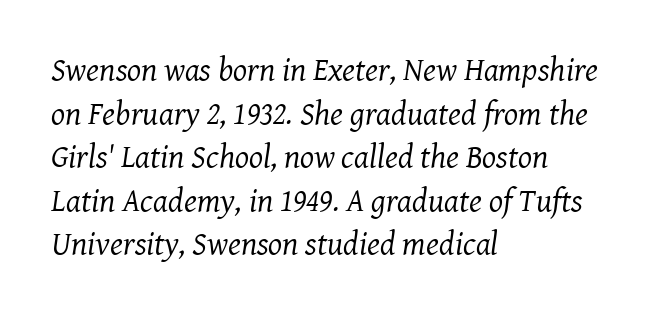
Unmarked baselines from the first word to the last. It's the slanting kind of type. A typesetter would label this face a serif. Caption: face not bold, strokes unweighted.
